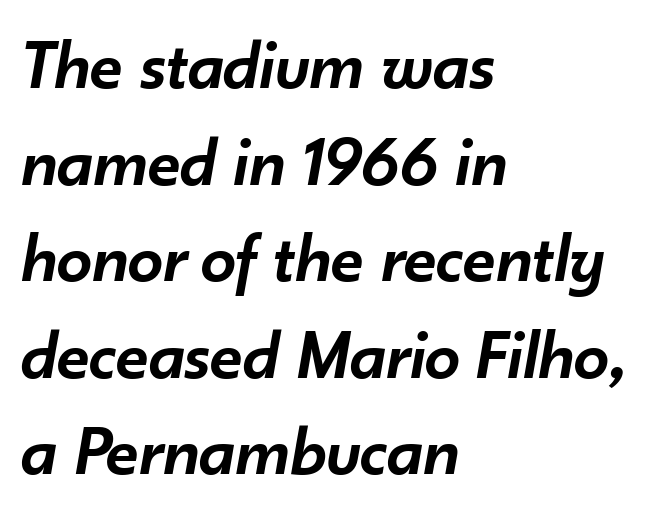
Line starts are locked; line ends wander. The letters are semibold — heavier than regular but short of a full bold. Beneath every word, the page is bare. Is this a fixed-width face? No — the glyphs have proportional, varying widths. The passage shown stacks its lines at a standard gap.
